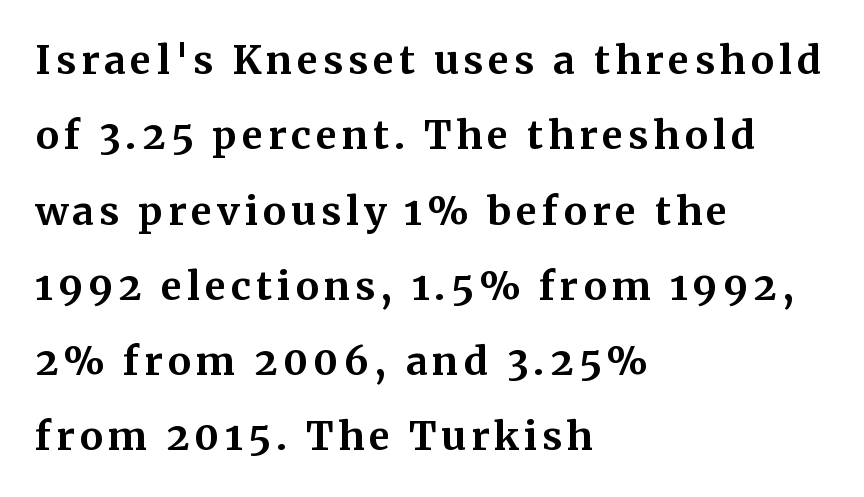
Observe the serifs anchoring each vertical stroke in this sample. Here the designer chose a conventional face with non-uniform glyph widths. Compared with typical paragraphs, the rows here are farther apart. Only glyphs here, with clear space below each row. Short and long lines alike share a common starting point at left.
